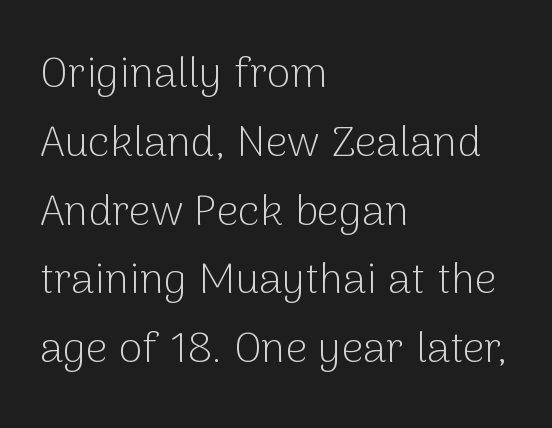
{"serif": "no", "italic": "no", "bold": "no", "weight": "light", "width": "normal", "stroke_contrast": "low", "x_height": "medium", "monospaced": "no", "underline": "no", "align": "left", "line_spacing": "normal", "line_spacing_ratio": 1.6, "letter_spacing": "normal", "letter_spacing_em": 0.0, "glyph_px": 43}
